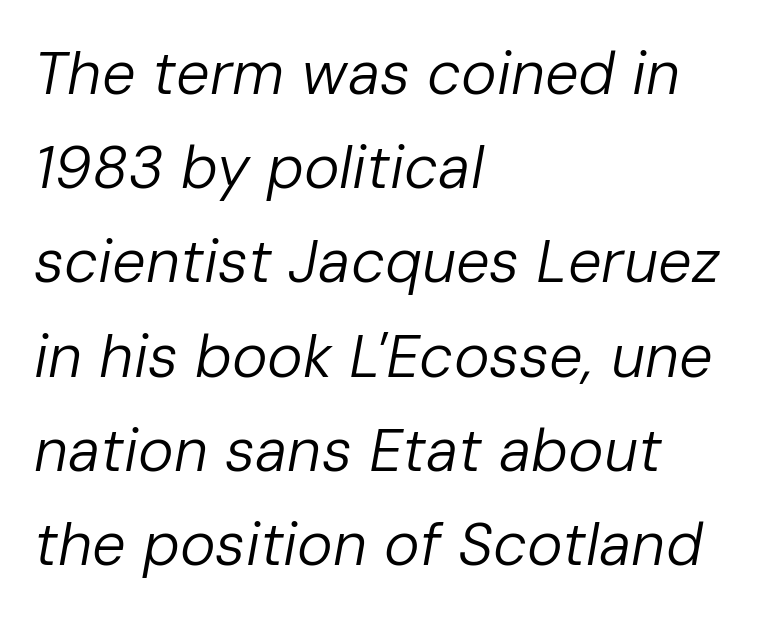
Is the stroke heavy? The answer is a plain regular-or-lighter. The area under the type is left untouched. Short and long lines alike share a common starting point at left. The leading is moderate, giving the passage an even texture. The passage shown is typed in a proportional face where columns would drift.
